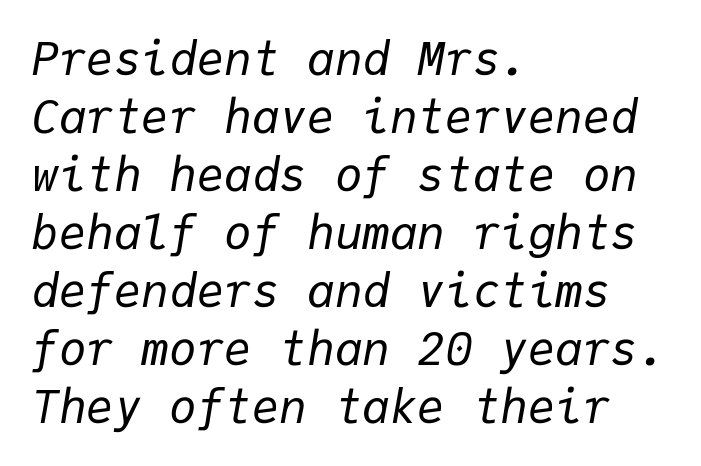
{"italic": "yes", "lean": "right", "slant_degrees": 9, "bold": "no", "weight": "regular", "width": "normal", "stroke_contrast": "low", "x_height": "medium", "monospaced": "yes", "underline": "no", "align": "left", "line_spacing": "normal", "line_spacing_ratio": 1.26, "letter_spacing": "normal", "letter_spacing_em": 0.0, "glyph_px": 46}
